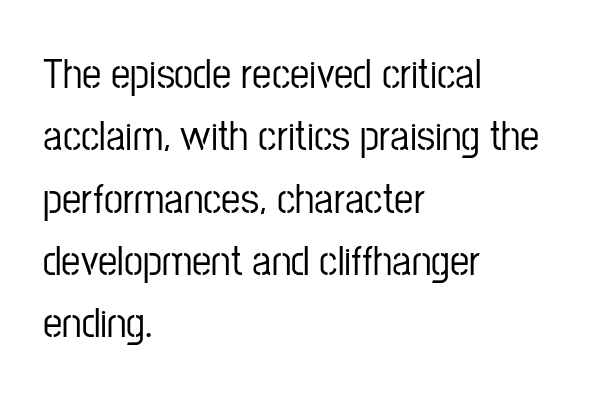
Q: Is the text italic (slanted)? A: No, it is upright.
Q: Is the typeface a serif or a sans-serif typeface? A: Sans-serif.
Q: Is the text underlined? A: No.
Q: How is the paragraph aligned? A: Left-aligned.
Q: Is the spacing between letters normal or unusually wide? A: Normal.
Q: Is the spacing between lines tight, normal or loose? A: Normal.
Q: Width (condensed, normal, or wide)? A: Condensed.
Q: Stroke contrast? A: Low.
Q: x-height? A: Medium.
Q: Monospaced? A: No.
